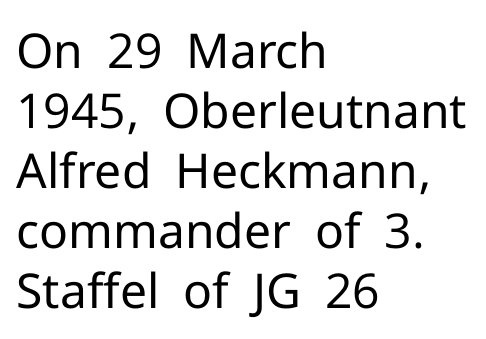
Proportional: the letters do not fall into vertical columns. This sample uses plain, unmodified letter spacing. The block of text has a typical density, with ordinary space between rows. This is sans-serif lettering, the kind often seen on screens and signage. Is there any slant? The stems are plumb. Lines of text with bare space underneath.
